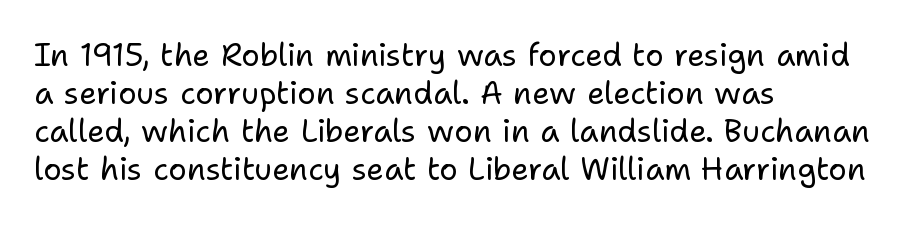
{"serif": "no", "italic": "no", "bold": "no", "weight": "regular", "width": "normal", "stroke_contrast": "low", "x_height": "medium", "monospaced": "no", "underline": "no", "align": "left", "line_spacing_ratio": 1.23, "letter_spacing": "normal", "letter_spacing_em": 0.0, "glyph_px": 31}
